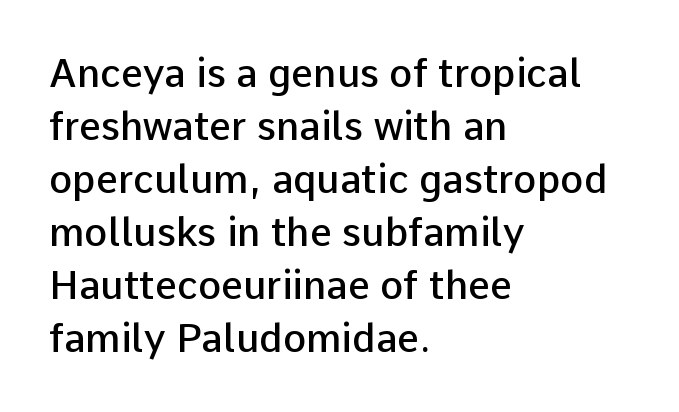
Q: Is the text bold? A: Semi-bold.
Q: Is the text italic (slanted)? A: No, it is upright.
Q: Is the typeface a serif or a sans-serif typeface? A: Sans-serif.
Q: Is the text underlined? A: No.
Q: How is the paragraph aligned? A: Left-aligned.
Q: Is the spacing between letters normal or unusually wide? A: Normal.
Q: Is the spacing between lines tight, normal or loose? A: Normal.
Q: Width (condensed, normal, or wide)? A: Normal.
Q: Stroke contrast? A: Low.
Q: x-height? A: Medium.
Q: Monospaced? A: No.
